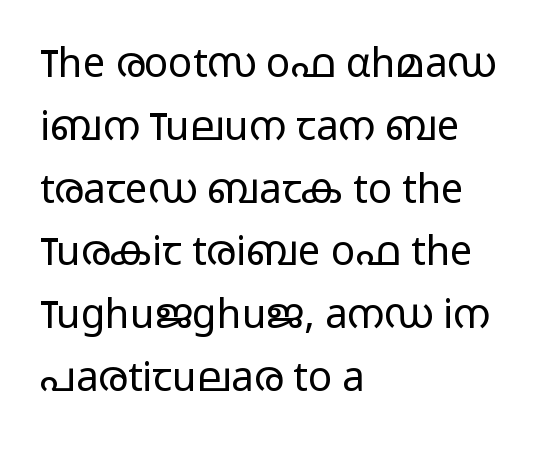
Q: Is the text bold? A: No.
Q: Is the text italic (slanted)? A: No, it is upright.
Q: Is the typeface a serif or a sans-serif typeface? A: Sans-serif.
Q: Is the text underlined? A: No.
Q: How is the paragraph aligned? A: Left-aligned.
Q: Is the spacing between letters normal or unusually wide? A: Normal.
Q: Is the spacing between lines tight, normal or loose? A: Normal.
Q: Width (condensed, normal, or wide)? A: Wide.
Q: Stroke contrast? A: Low.
Q: x-height? A: Medium.
Q: Monospaced? A: No.
